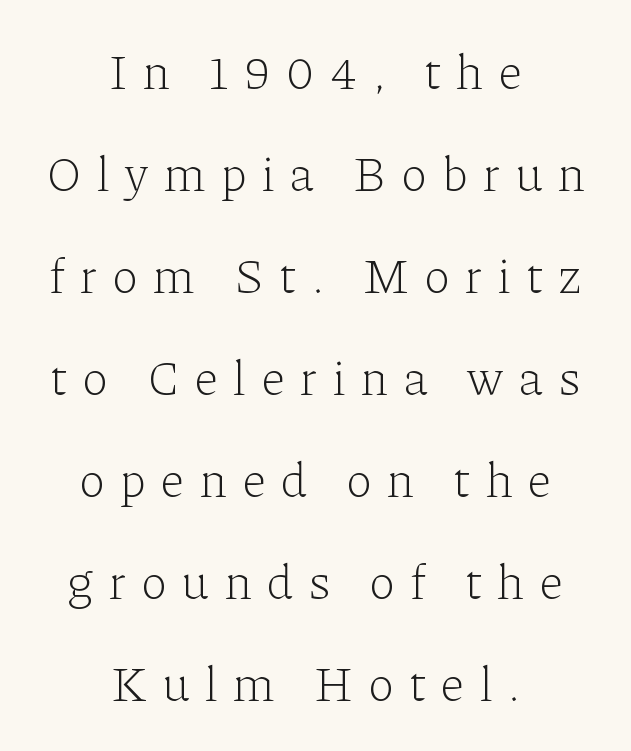
Q: Is the text bold? A: No.
Q: Is the text italic (slanted)? A: No, it is upright.
Q: Is the typeface a serif or a sans-serif typeface? A: Serif.
Q: Is the text underlined? A: No.
Q: How is the paragraph aligned? A: Centered.
Q: Is the spacing between letters normal or unusually wide? A: Unusually wide.
Q: Is the spacing between lines tight, normal or loose? A: Loose.
Q: Width (condensed, normal, or wide)? A: Normal.
Q: Stroke contrast? A: Low.
Q: x-height? A: Medium.
Q: Monospaced? A: No.
